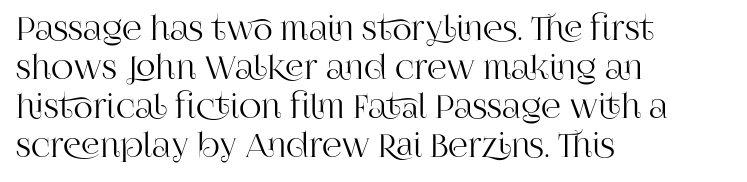
Q: Is the text italic (slanted)? A: No, it is upright.
Q: Is the typeface a serif or a sans-serif typeface? A: Serif.
Q: Is the text underlined? A: No.
Q: How is the paragraph aligned? A: Left-aligned.
Q: Is the spacing between letters normal or unusually wide? A: Normal.
Q: Is the spacing between lines tight, normal or loose? A: Normal.
Q: Width (condensed, normal, or wide)? A: Normal.
Q: Stroke contrast? A: High.
Q: x-height? A: Large.
Q: Monospaced? A: No.
